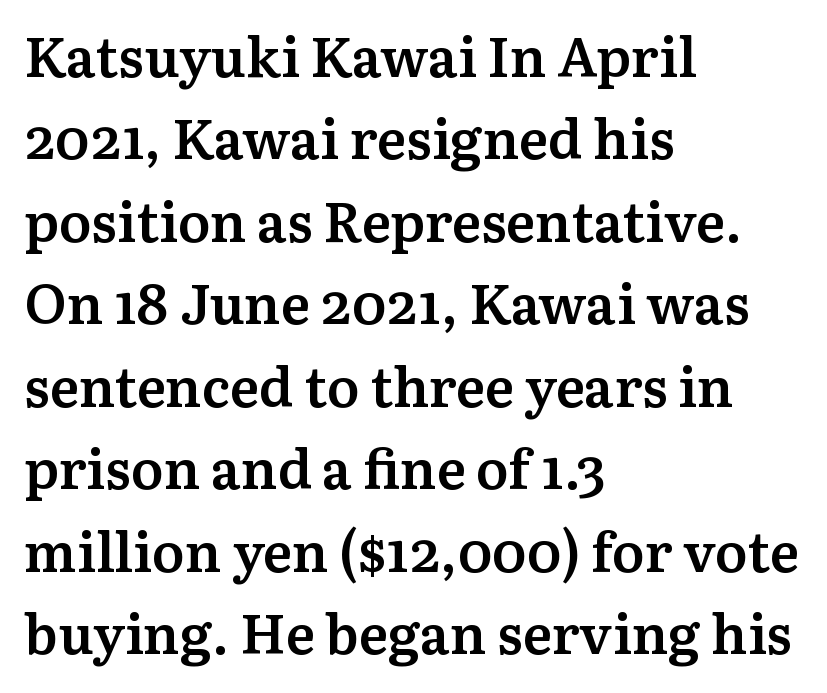
{"serif": "yes", "italic": "no", "bold": "semi", "weight": "semibold", "width": "normal", "stroke_contrast": "medium", "x_height": "medium", "monospaced": "no", "underline": "no", "align": "left", "line_spacing": "normal", "line_spacing_ratio": 1.5, "letter_spacing": "normal", "letter_spacing_em": 0.0, "glyph_px": 55}
